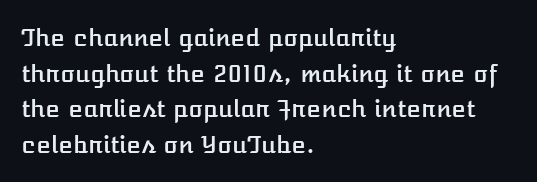
The lettering holds an erect, upright posture throughout. Inter-character spacing is left at the font's built-in metrics. The glyphs are unaccompanied by any horizontal stroke below them. Horizontal alignment here is leftward, the default for most running prose. Is there much room between lines? A standard amount, neither cramped nor airy.
